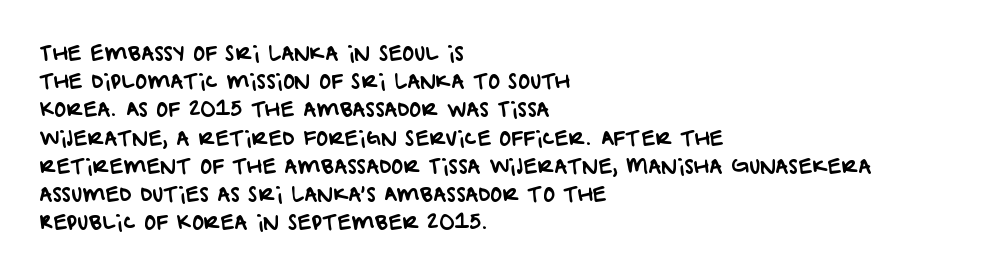
{"underline": "no", "align": "left", "line_spacing": "normal", "line_spacing_ratio": 1.41, "letter_spacing": "normal", "letter_spacing_em": 0.0, "glyph_px": 20}
